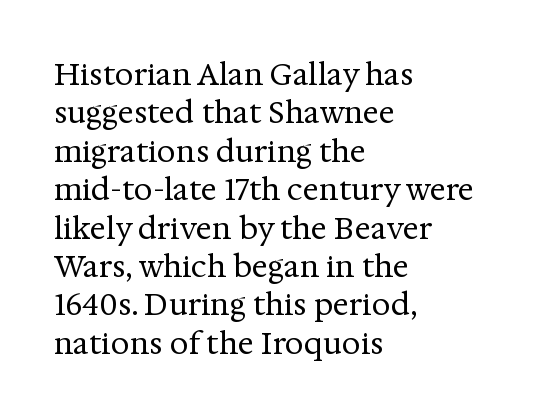
{"serif": "yes", "italic": "no", "bold": "no", "weight": "regular", "width": "normal", "stroke_contrast": "medium", "x_height": "medium", "monospaced": "no", "underline": "no", "align": "left", "line_spacing": "normal", "line_spacing_ratio": 1.28, "letter_spacing": "normal", "letter_spacing_em": 0.0, "glyph_px": 30}
